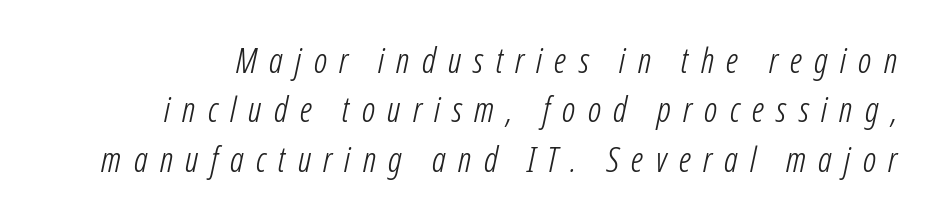
The image shows 35 px light, condensed sans-serif type; set normal line spacing (1.41x), unusually wide letter spacing (+0.35 em), not underlined; low stroke contrast and a medium x-height.
